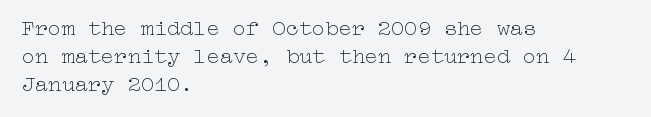
{"italic": "no", "bold": "no", "underline": "no", "align": "left", "line_spacing": "normal", "line_spacing_ratio": 1.27, "letter_spacing": "normal", "letter_spacing_em": 0.0, "glyph_px": 22}
